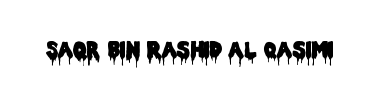
The image shows 21 px text type, upright; set normal letter spacing, not underlined.
